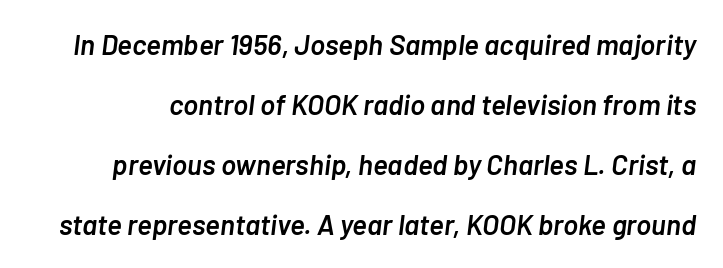
The image shows 28 px semibold type, italic (leaning right); set loose line spacing (2.14x), normal letter spacing, not underlined; low stroke contrast and a medium x-height.
